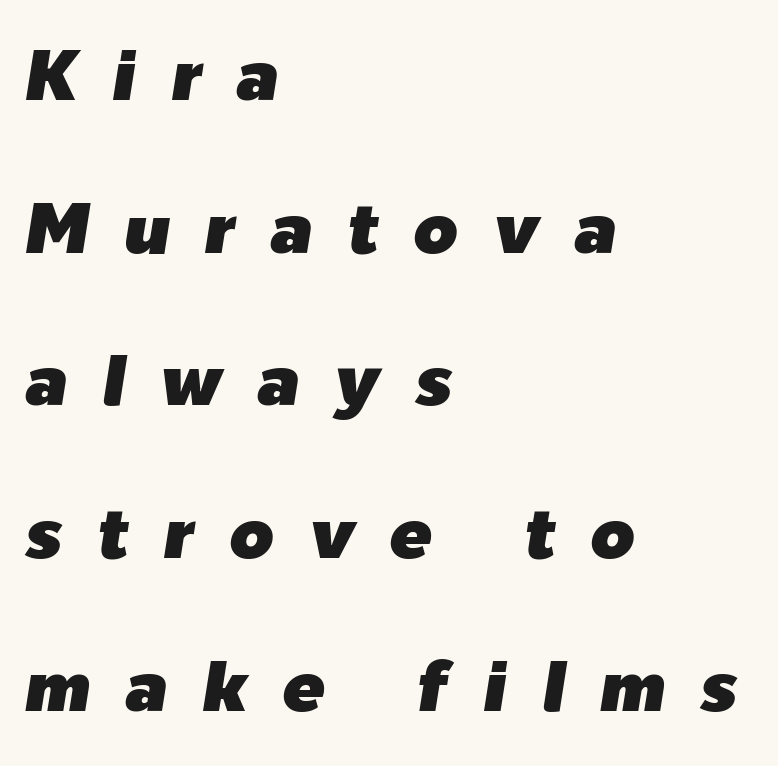
Q: Is the text italic (slanted)? A: Yes, it leans right by about 9 degrees.
Q: Is the text underlined? A: No.
Q: How is the paragraph aligned? A: Left-aligned.
Q: Is the spacing between letters normal or unusually wide? A: Unusually wide.
Q: Is the spacing between lines tight, normal or loose? A: Loose.
Q: Width (condensed, normal, or wide)? A: Normal.
Q: Stroke contrast? A: Low.
Q: x-height? A: Medium.
Q: Monospaced? A: No.
